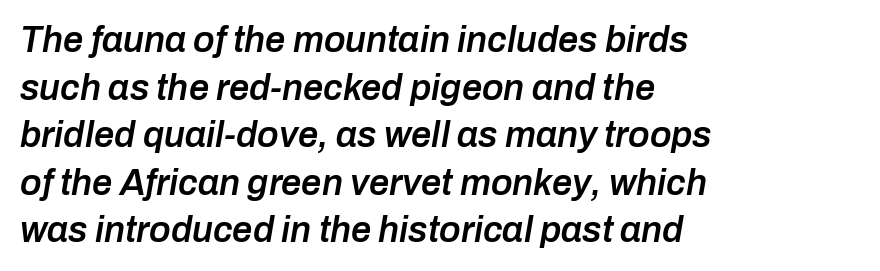
Students, this is semibold: more ink than regular, less than bold. Glance below the letters and you will spot only blank space. The setting favours the left margin, as ordinary paragraphs usually do. The passage shown is typed in a proportional face where columns would drift. The glyphs look as if they've been sheared to an angle.
